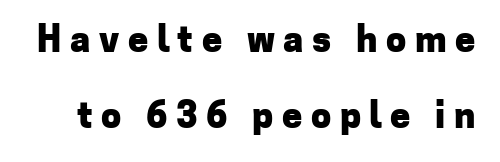
Q: Is the text bold? A: Yes.
Q: Is the text italic (slanted)? A: No, it is upright.
Q: Is the typeface a serif or a sans-serif typeface? A: Sans-serif.
Q: Is the text underlined? A: No.
Q: Is the spacing between letters normal or unusually wide? A: Unusually wide.
Q: Is the spacing between lines tight, normal or loose? A: Loose.
Q: Width (condensed, normal, or wide)? A: Normal.
Q: Stroke contrast? A: Low.
Q: x-height? A: Medium.
Q: Monospaced? A: No.
